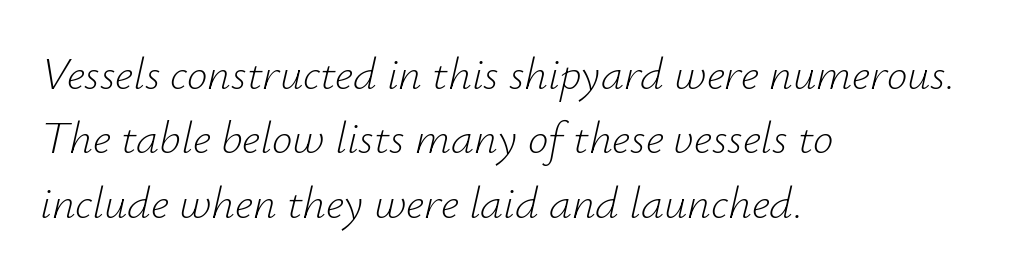
{"italic": "yes", "lean": "right", "slant_degrees": 12, "bold": "no", "weight": "light", "width": "normal", "stroke_contrast": "low", "x_height": "small", "monospaced": "no", "underline": "no", "align": "left", "line_spacing": "normal", "line_spacing_ratio": 1.4, "letter_spacing": "normal", "letter_spacing_em": 0.0, "glyph_px": 46}
